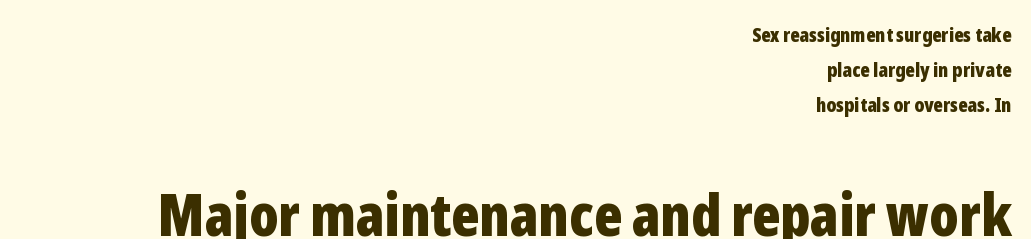
The image shows 59 px bold, condensed sans-serif type, upright; set right-aligned, line spacing 1.74x, normal letter spacing, not underlined; the second (bottom) block is 2.95x larger; low stroke contrast and a medium x-height.
